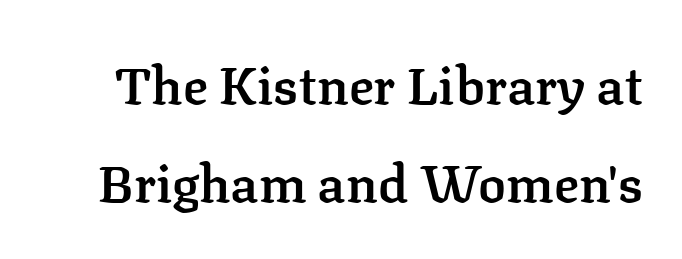
{"serif": "yes", "italic": "no", "bold": "semi", "weight": "semibold", "width": "normal", "stroke_contrast": "low", "x_height": "medium", "monospaced": "no", "underline": "no", "line_spacing_ratio": 1.89, "letter_spacing": "normal", "letter_spacing_em": 0.0, "glyph_px": 52}
